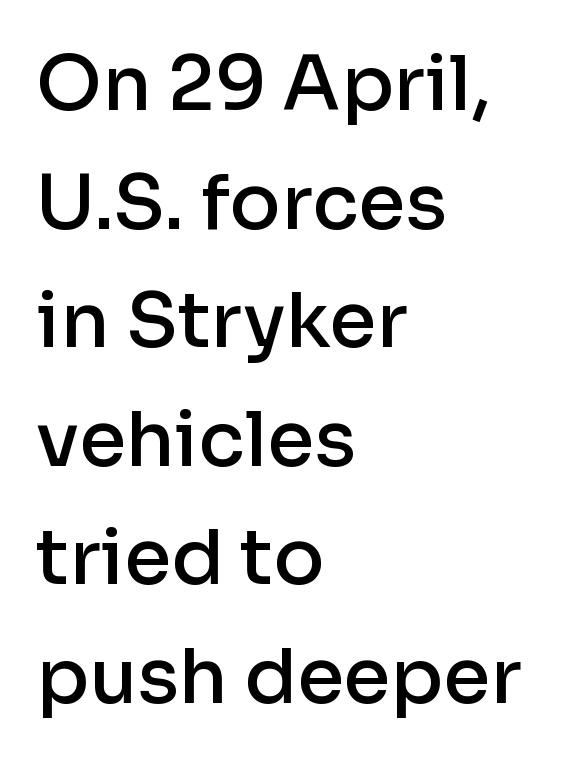
Q: Is the text bold? A: Semi-bold.
Q: Is the text italic (slanted)? A: No, it is upright.
Q: Is the typeface a serif or a sans-serif typeface? A: Sans-serif.
Q: Is the text underlined? A: No.
Q: How is the paragraph aligned? A: Left-aligned.
Q: Is the spacing between letters normal or unusually wide? A: Normal.
Q: Is the spacing between lines tight, normal or loose? A: Normal.
Q: Width (condensed, normal, or wide)? A: Normal.
Q: Stroke contrast? A: Low.
Q: x-height? A: Medium.
Q: Monospaced? A: No.
